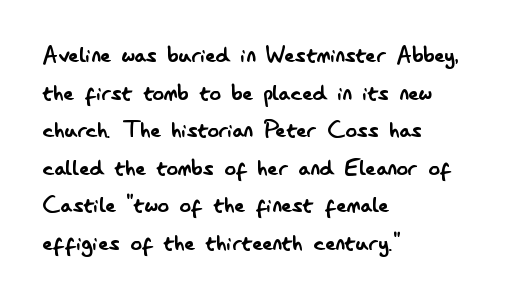
The passage shown stacks its lines at a standard gap. Each letter keeps its own natural width here, so spacing adapts to shape. Letter spacing: default. Quick note: not italic, upright. Where is the straight margin? On the left. Underlining? Definitely not there.
